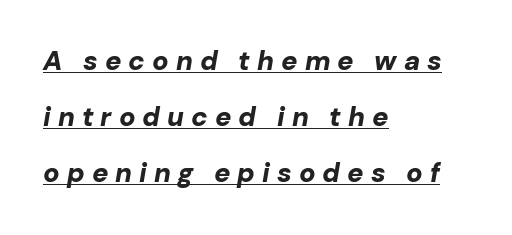
Compared with ordinary roman type, these characters are visibly tilted. Summary of weight: heavy, a full bold. This rendering features underlined lettering. The text block is weighted toward the left margin, trailing off unevenly rightward. Quick note: interline space is abundant. Observe the wide spacing: letters keep a clear distance from each other.
